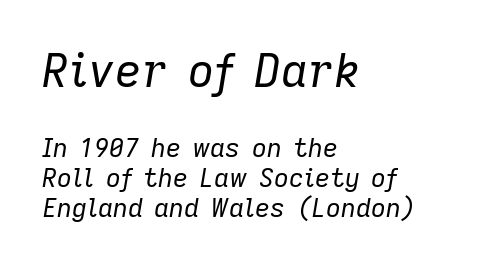
{"italic": "yes", "lean": "right", "slant_degrees": 9, "bold": "no", "weight": "regular", "width": "normal", "stroke_contrast": "low", "x_height": "medium", "monospaced": "no", "underline": "no", "align": "left", "line_spacing": "tight", "line_spacing_ratio": 1.14, "letter_spacing": "normal", "letter_spacing_em": 0.0, "larger_block": "first", "size_ratio": 1.77, "glyph_px": 46}
